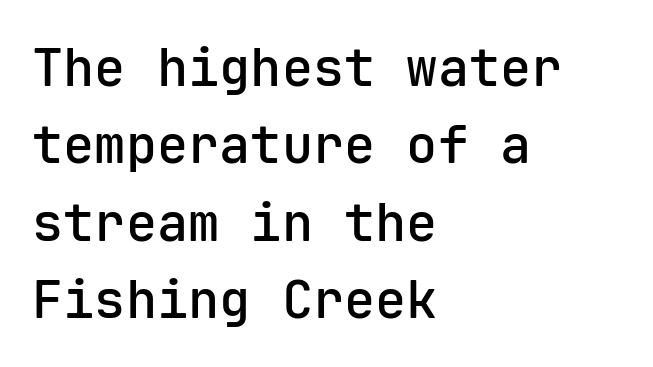
{"serif": "no", "italic": "no", "bold": "semi", "weight": "semibold", "width": "normal", "stroke_contrast": "low", "x_height": "medium", "monospaced": "yes", "underline": "no", "align": "left", "line_spacing": "normal", "line_spacing_ratio": 1.49, "letter_spacing": "normal", "letter_spacing_em": 0.0, "glyph_px": 52}
